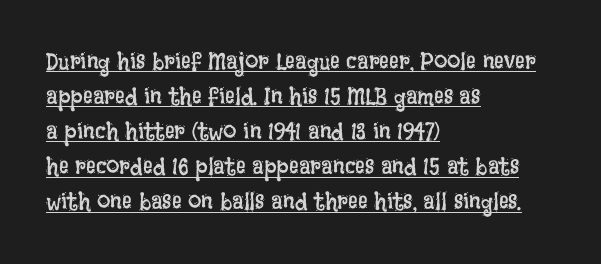
{"italic": "no", "bold": "no", "underline": "yes", "align": "left", "line_spacing": "normal", "line_spacing_ratio": 1.46, "letter_spacing": "normal", "letter_spacing_em": 0.0, "glyph_px": 24}
